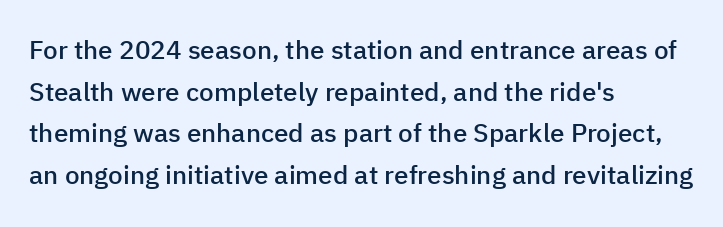
Q: Is the text bold? A: Semi-bold.
Q: Is the text italic (slanted)? A: No, it is upright.
Q: Is the text underlined? A: No.
Q: How is the paragraph aligned? A: Left-aligned.
Q: Is the spacing between letters normal or unusually wide? A: Normal.
Q: Is the spacing between lines tight, normal or loose? A: Normal.
